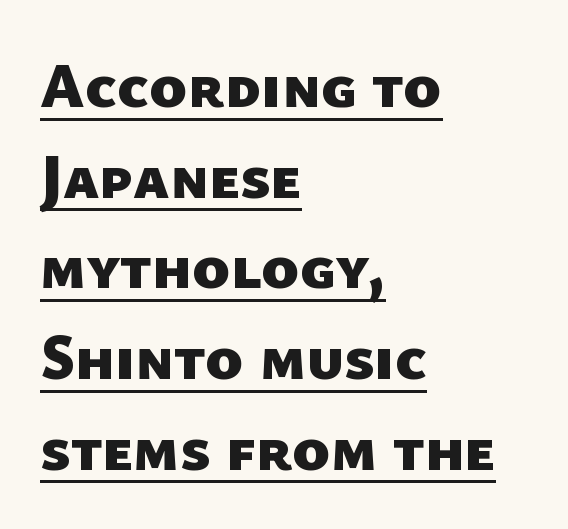
I'd describe the lettering as bold — thick and assertive. The leading is moderate, giving the passage an even texture. Proportional: the letters do not fall into vertical columns. Are there feet on the stems? There aren't — it's a sans. Observe the ordinary spacing: letters are neighbours, not strangers.
